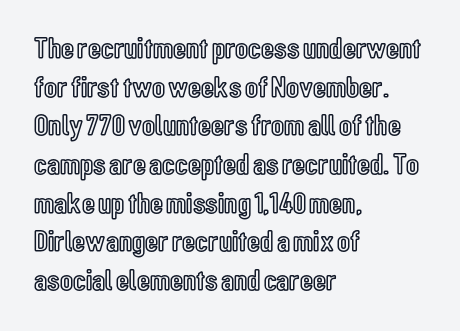
{"italic": "no", "width": "condensed", "x_height": "medium", "monospaced": "no", "underline": "no", "align": "left", "line_spacing": "normal", "line_spacing_ratio": 1.29, "letter_spacing": "normal", "letter_spacing_em": 0.0, "glyph_px": 30}
